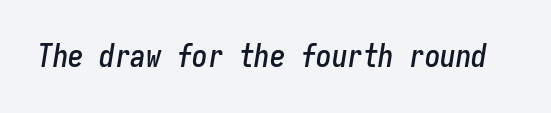
The face used here has a pronounced slope to its letters. Think of a typewriter: that constant character pitch is what you see here. The zone under the glyphs is completely vacant. The tracking reads as untouched default to a designer's eye.
